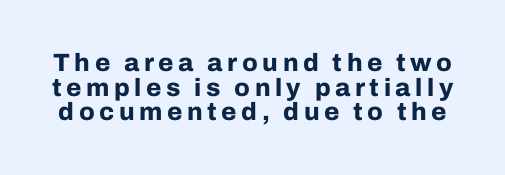
{"italic": "no", "bold": "yes", "underline": "no", "line_spacing": "tight", "line_spacing_ratio": 0.99, "glyph_px": 25}
